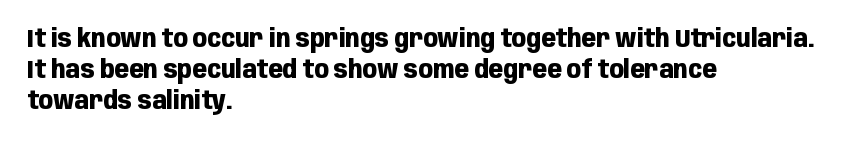
If you measured baseline to baseline, you'd find a middling distance. The specimen reads as upright at a glance. Glyph-to-glyph distance matches everyday printed text. Heavy, bold letterforms. Each row of text sits above clean, open space.
